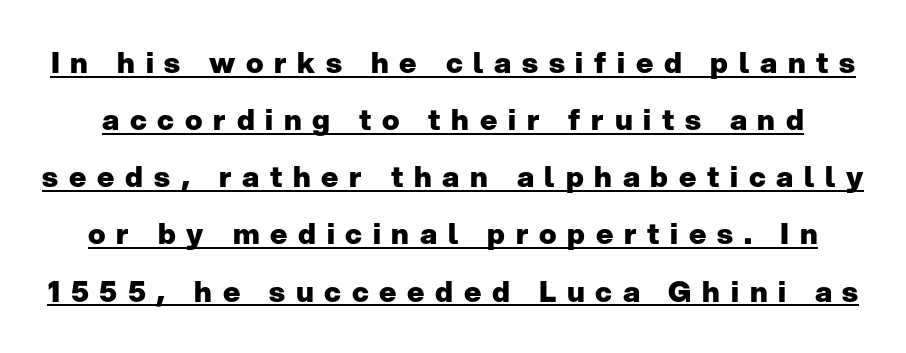
Q: Is the text bold? A: Yes.
Q: Is the text italic (slanted)? A: No, it is upright.
Q: Is the typeface a serif or a sans-serif typeface? A: Sans-serif.
Q: Is the text underlined? A: Yes.
Q: Is the spacing between letters normal or unusually wide? A: Unusually wide.
Q: Is the spacing between lines tight, normal or loose? A: Loose.
Q: Width (condensed, normal, or wide)? A: Normal.
Q: Stroke contrast? A: Low.
Q: x-height? A: Medium.
Q: Monospaced? A: No.
